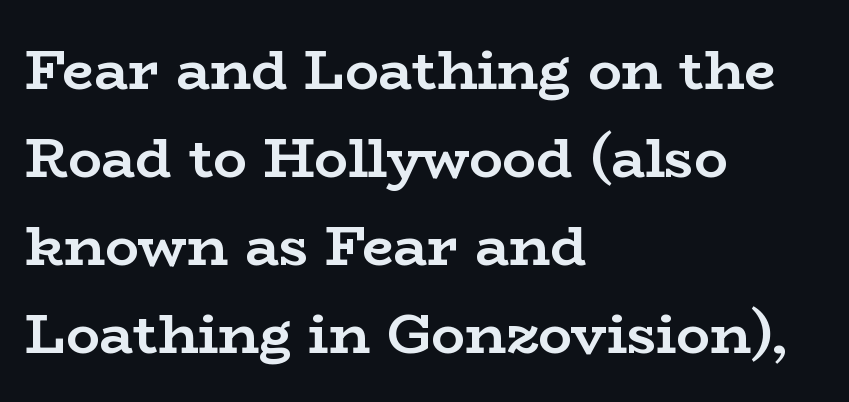
The image shows 56 px semibold, wide serif type, upright; set left-aligned, normal line spacing (1.57x), normal letter spacing, not underlined; low stroke contrast and a medium x-height.
